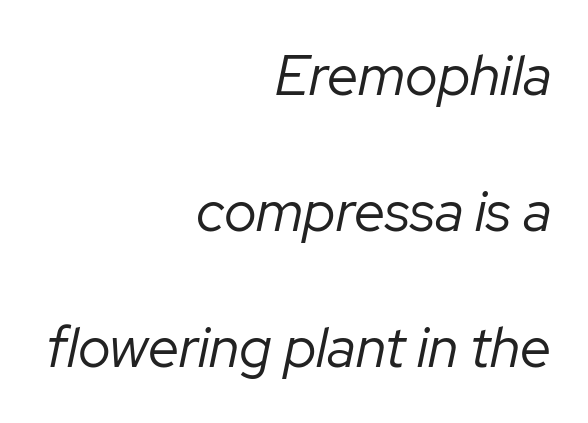
Each letter keeps its own natural width here, so spacing adapts to shape. A clean baseline with only descenders dipping below it. In terms of leading, this rendering errs on the spacious side. Heaviness? Minimal to ordinary, like unemphasized prose. Here the glyphs are tracked normally, forming tight word shapes. The ragged edge is on the left, which tells us the setting is flush right.
